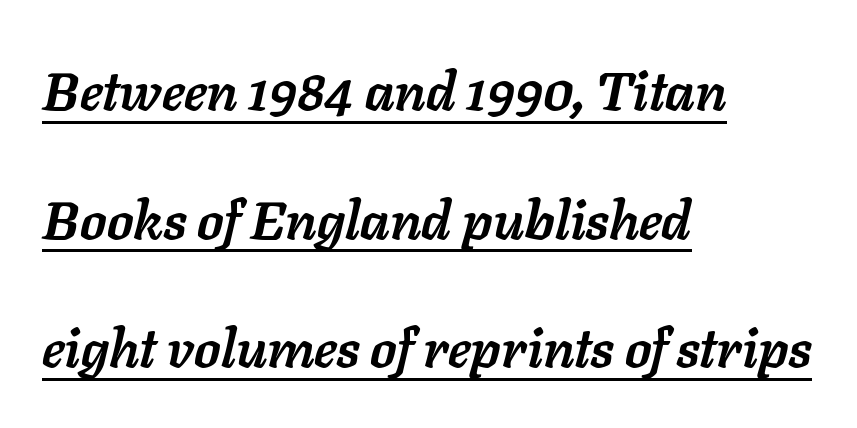
{"italic": "yes", "lean": "right", "slant_degrees": 11, "bold": "yes", "weight": "semibold", "width": "normal", "stroke_contrast": "low", "x_height": "medium", "monospaced": "no", "underline": "yes", "align": "left", "line_spacing": "loose", "line_spacing_ratio": 2.38, "letter_spacing": "normal", "letter_spacing_em": 0.0, "glyph_px": 54}
